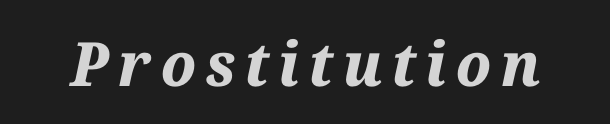
{"italic": "yes", "lean": "right", "slant_degrees": 12, "bold": "yes", "weight": "bold", "width": "normal", "stroke_contrast": "medium", "x_height": "medium", "monospaced": "no", "underline": "no", "glyph_px": 61}
